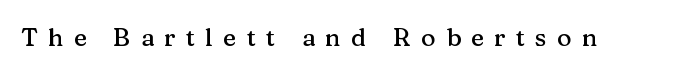
Q: Is the text italic (slanted)? A: No, it is upright.
Q: Is the text underlined? A: No.
Q: Is the spacing between letters normal or unusually wide? A: Unusually wide.
